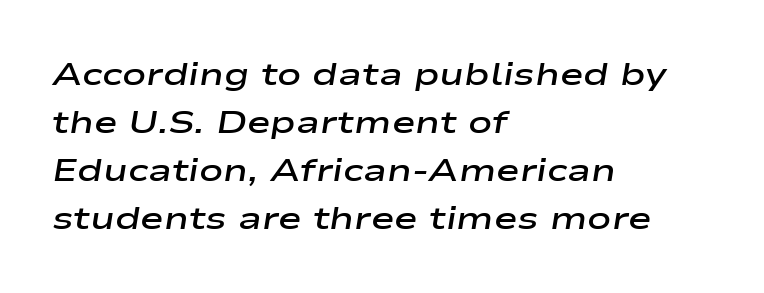
The image shows 32 px semibold, wide type, italic (leaning right); set left-aligned, normal line spacing (1.5x), normal letter spacing, not underlined; low stroke contrast and a medium x-height.
